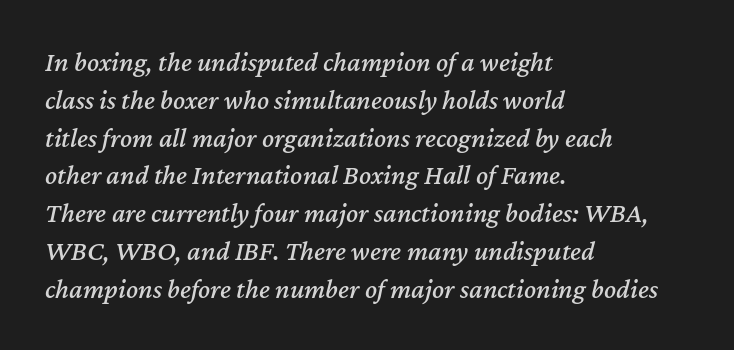
The image shows 28 px text type, italic (leaning right); set left-aligned, normal line spacing (1.35x), normal letter spacing, not underlined; medium stroke contrast and a medium x-height.
